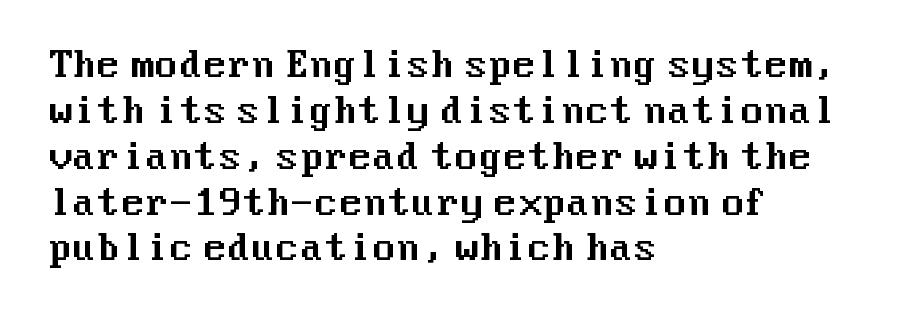
How are the letters spaced? Ordinarily, with no added tracking. The axis of the letterforms is exactly vertical. Notice how descenders clear the ascenders below comfortably — that's standard leading. A classic flush-left, rag-right setting is used for this passage.
